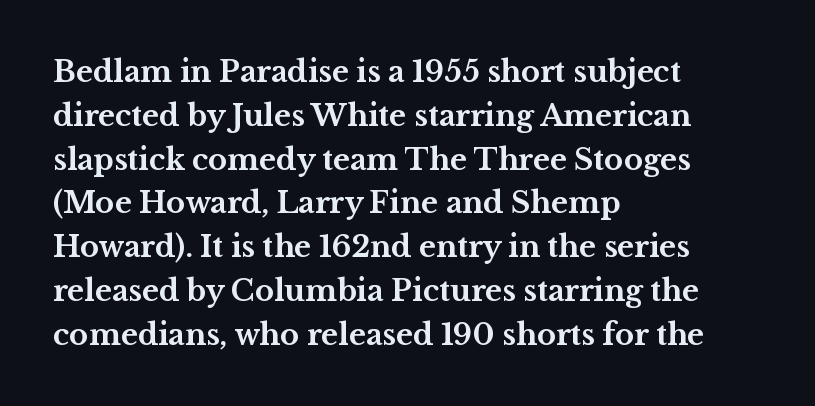
The image shows 29 px bold, wide serif type, upright; set left-aligned, normal line spacing (1.51x), normal letter spacing, not underlined; medium stroke contrast and a medium x-height.
